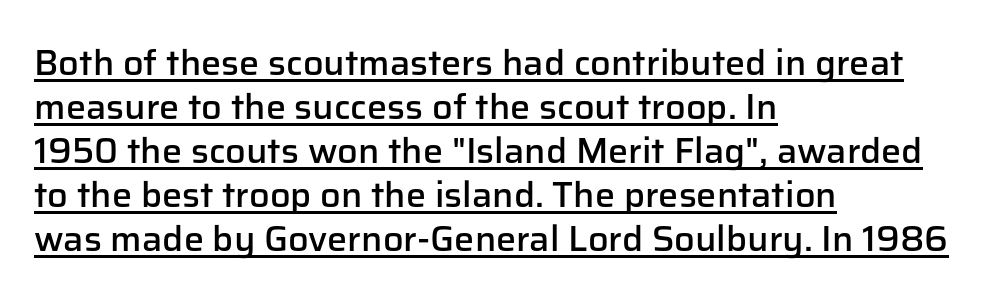
Students, this is semibold: more ink than regular, less than bold. The letters stand upright; this is a roman face. Type style note: lacks serifs. Each letter keeps its own natural width here, so spacing adapts to shape. Like a heading marked for emphasis, these lines bear an underscore. Here the glyphs are tracked normally, forming tight word shapes.
